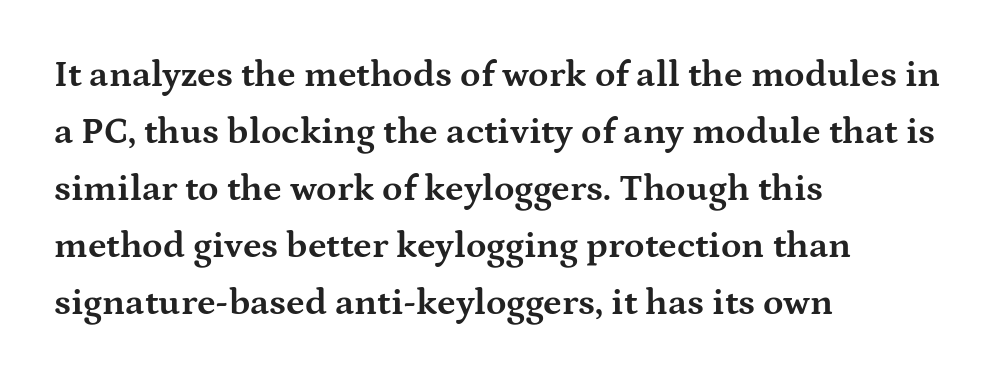
The image shows 37 px bold, wide serif type, upright; set left-aligned, normal line spacing (1.54x), normal letter spacing, not underlined; medium stroke contrast and a medium x-height.
